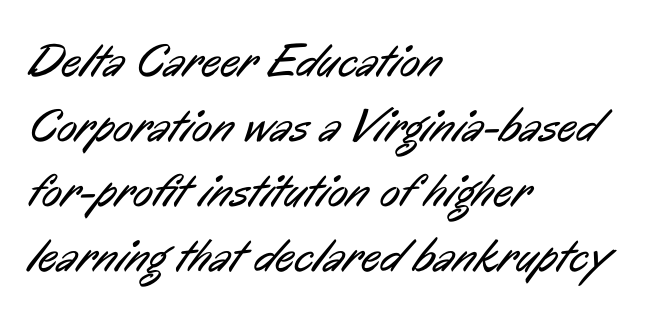
The letters advance in unequal steps, a hallmark of proportional type. The paragraph has a hard left edge and a soft right edge. The space directly below the letters is spotless. Words appear dense and cohesive because spacing is normal. I'd call this a sans setting — the letters go barefoot.
